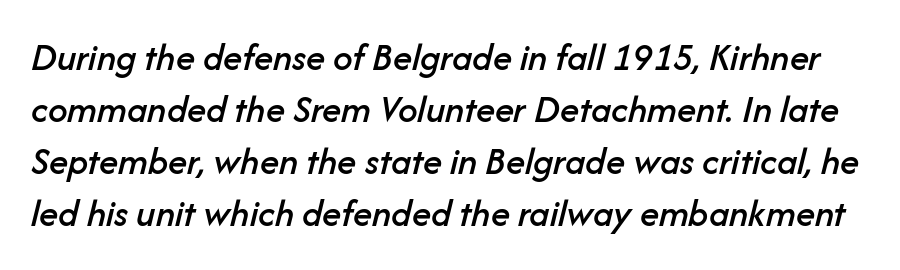
Each letter keeps its own natural width here, so spacing adapts to shape. Notice how the stems are inclined rather than vertical — that's the hallmark of italics. Nobody touched the tracking dial on this one. Whoever set this chose a conventional vertical rhythm. The glyphs are unaccompanied by any horizontal stroke below them.
